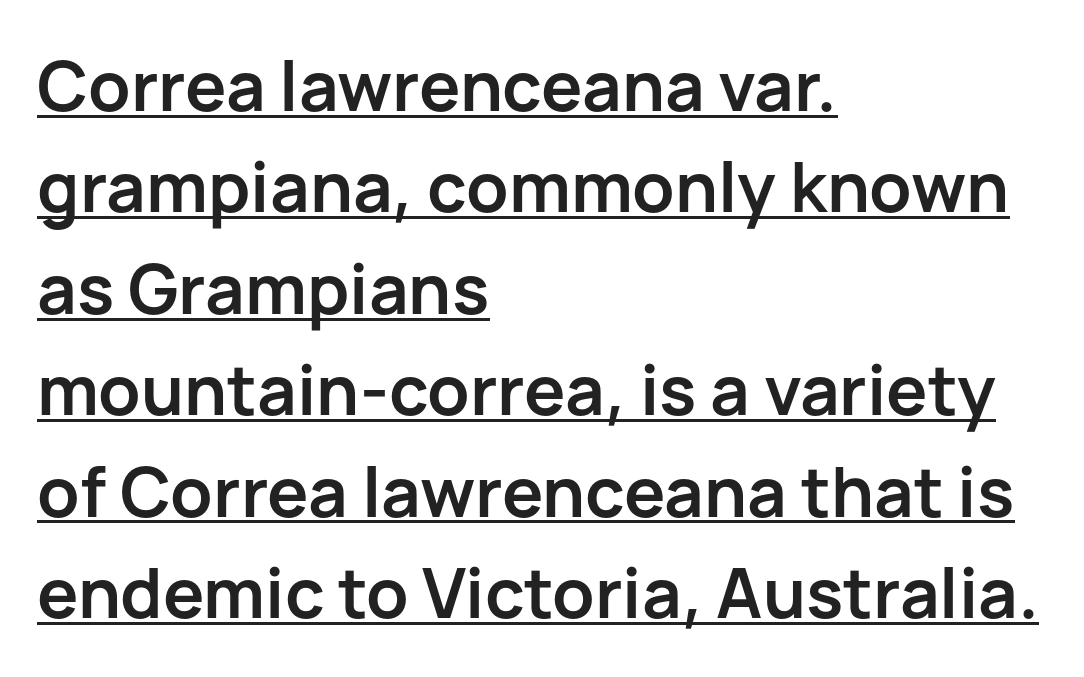
Q: Is the text bold? A: Yes.
Q: Is the text italic (slanted)? A: No, it is upright.
Q: Is the typeface a serif or a sans-serif typeface? A: Sans-serif.
Q: Is the text underlined? A: Yes.
Q: How is the paragraph aligned? A: Left-aligned.
Q: Is the spacing between letters normal or unusually wide? A: Normal.
Q: Is the spacing between lines tight, normal or loose? A: Normal.
Q: Width (condensed, normal, or wide)? A: Normal.
Q: Stroke contrast? A: Low.
Q: x-height? A: Medium.
Q: Monospaced? A: No.
